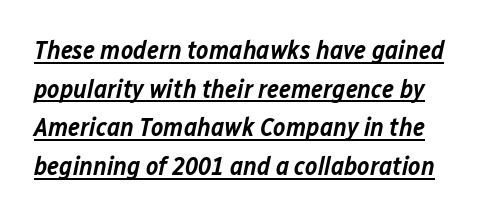
The image shows 26 px text type, italic (leaning right); set normal line spacing (1.49x), normal letter spacing, underlined.
